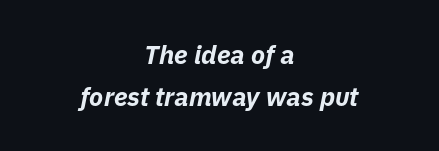
Q: Is the text bold? A: Yes.
Q: Is the text italic (slanted)? A: Yes, it leans right by about 11 degrees.
Q: Is the text underlined? A: No.
Q: How is the paragraph aligned? A: Centered.
Q: Is the spacing between letters normal or unusually wide? A: Normal.
Q: Is the spacing between lines tight, normal or loose? A: Normal.
